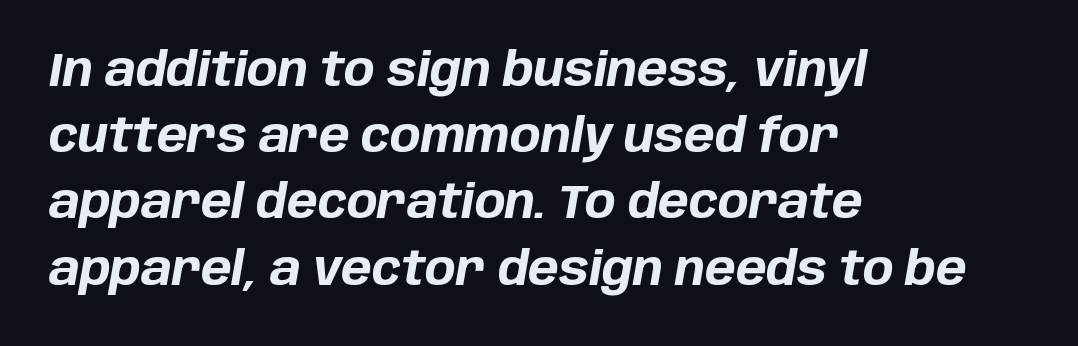
The sample has been set heavy, in full bold. Spacing verdict: proportional, widths tailored to each character. The space between consecutive lines is moderate. The whole block is typeset with a tilt.
